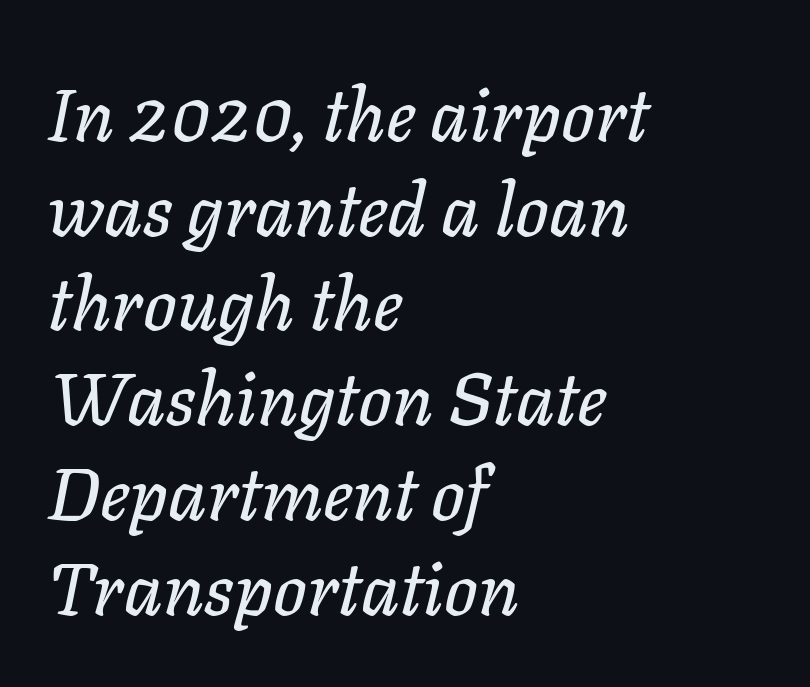
Q: Is the text italic (slanted)? A: Yes, it leans right by about 11 degrees.
Q: Is the text underlined? A: No.
Q: How is the paragraph aligned? A: Left-aligned.
Q: Is the spacing between letters normal or unusually wide? A: Normal.
Q: Is the spacing between lines tight, normal or loose? A: Normal.
Q: Width (condensed, normal, or wide)? A: Normal.
Q: Stroke contrast? A: Low.
Q: x-height? A: Medium.
Q: Monospaced? A: No.
